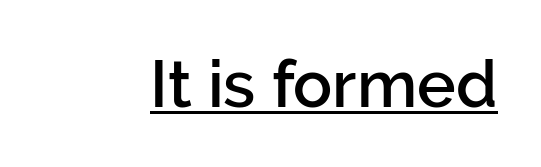
Q: Is the text italic (slanted)? A: No, it is upright.
Q: Is the typeface a serif or a sans-serif typeface? A: Sans-serif.
Q: Is the text underlined? A: Yes.
Q: Is the spacing between letters normal or unusually wide? A: Normal.
Q: Width (condensed, normal, or wide)? A: Normal.
Q: Stroke contrast? A: Low.
Q: x-height? A: Medium.
Q: Monospaced? A: No.
